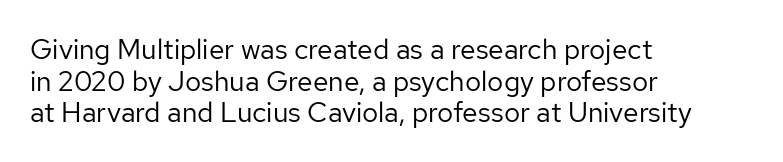
Q: Is the text bold? A: No.
Q: Is the text italic (slanted)? A: No, it is upright.
Q: Is the typeface a serif or a sans-serif typeface? A: Sans-serif.
Q: Is the text underlined? A: No.
Q: How is the paragraph aligned? A: Left-aligned.
Q: Is the spacing between letters normal or unusually wide? A: Normal.
Q: Is the spacing between lines tight, normal or loose? A: Tight.
Q: Width (condensed, normal, or wide)? A: Normal.
Q: Stroke contrast? A: Low.
Q: x-height? A: Medium.
Q: Monospaced? A: No.
